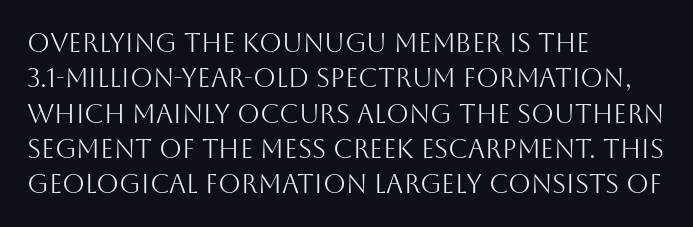
Q: Is the text bold? A: No.
Q: Is the text italic (slanted)? A: No, it is upright.
Q: Is the text underlined? A: No.
Q: How is the paragraph aligned? A: Left-aligned.
Q: Is the spacing between letters normal or unusually wide? A: Normal.
Q: Is the spacing between lines tight, normal or loose? A: Normal.
